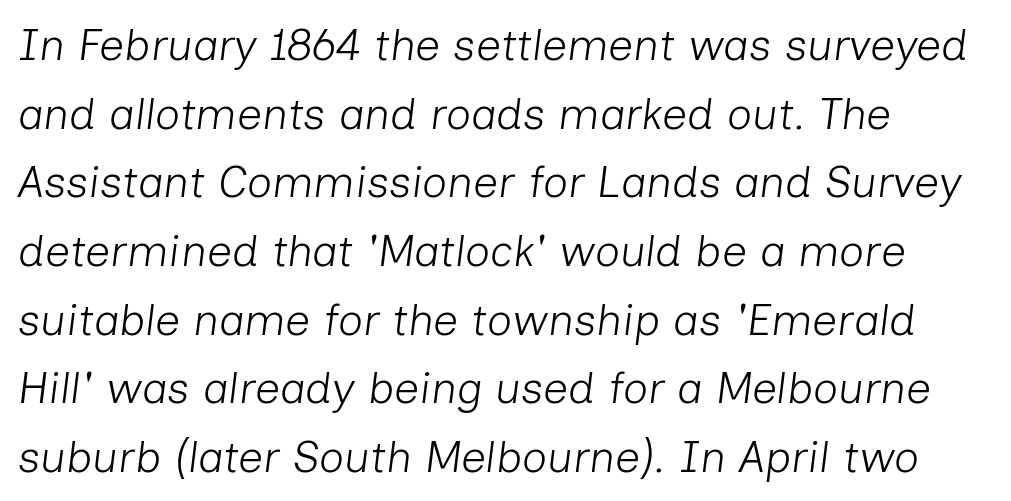
The image shows 44 px light type, italic (leaning right); set left-aligned, normal line spacing (1.56x), normal letter spacing, not underlined; low stroke contrast and a medium x-height.
